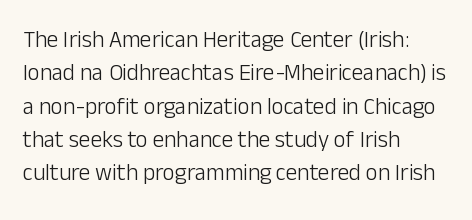
{"italic": "no", "bold": "no", "underline": "no", "align": "left", "line_spacing": "normal", "line_spacing_ratio": 1.45, "letter_spacing": "normal", "letter_spacing_em": 0.0, "glyph_px": 23}
